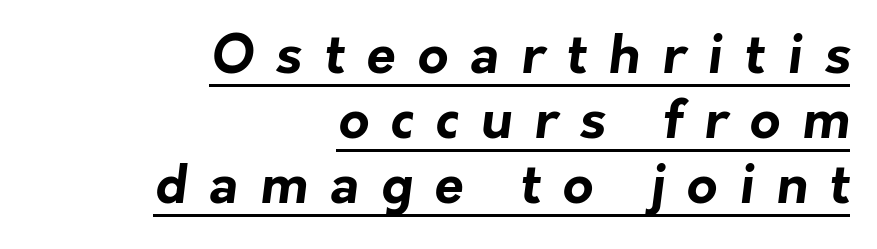
The image shows 53 px bold sans-serif type; set right-aligned, line spacing 1.23x, unusually wide letter spacing (+0.41 em), underlined; low stroke contrast and a medium x-height.
